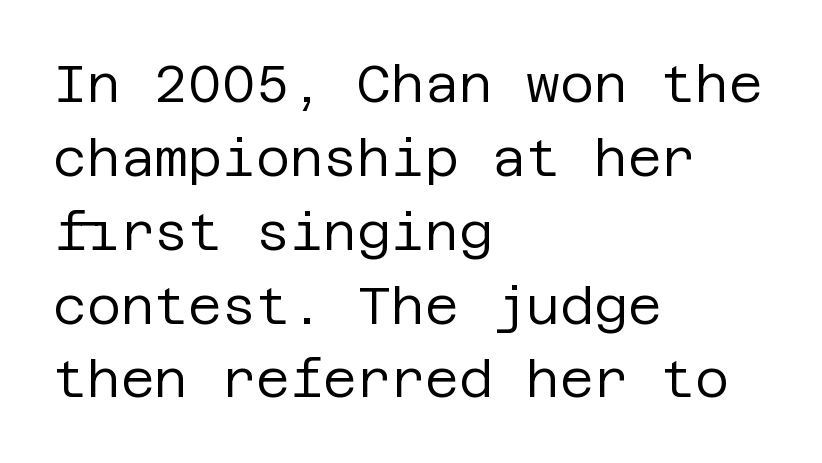
The image shows 52 px regular-weight sans-serif type, upright; set left-aligned, normal line spacing (1.42x), normal letter spacing, not underlined; low stroke contrast and a large x-height.
